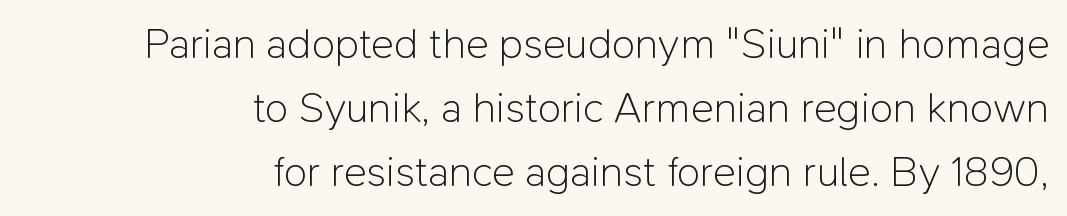
The image shows 43 px light sans-serif type, upright; set right-aligned, normal line spacing (1.49x), normal letter spacing, not underlined; low stroke contrast and a medium x-height.
